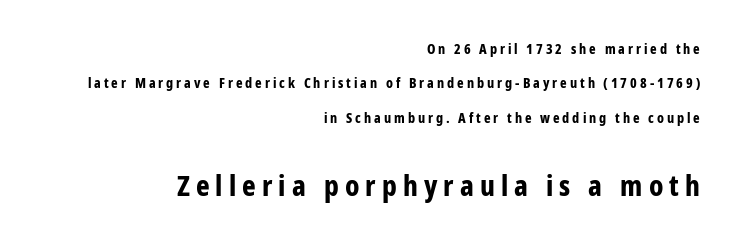
The image shows 29 px bold, condensed sans-serif type, upright; set right-aligned, loose line spacing (2.45x), unusually wide letter spacing (+0.21 em), not underlined; the second (bottom) block is 2.07x larger; low stroke contrast and a medium x-height.
